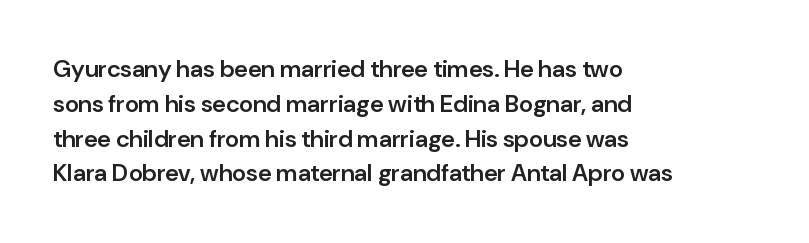
Notice how descenders clear the ascenders below comfortably — that's standard leading. It's the straight-up-and-down kind of type. Horizontally, the lines are justified to the leading edge only. Is the letter spacing exaggerated? No — it looks like the ordinary default. Semibold letterforms, between regular and bold.
